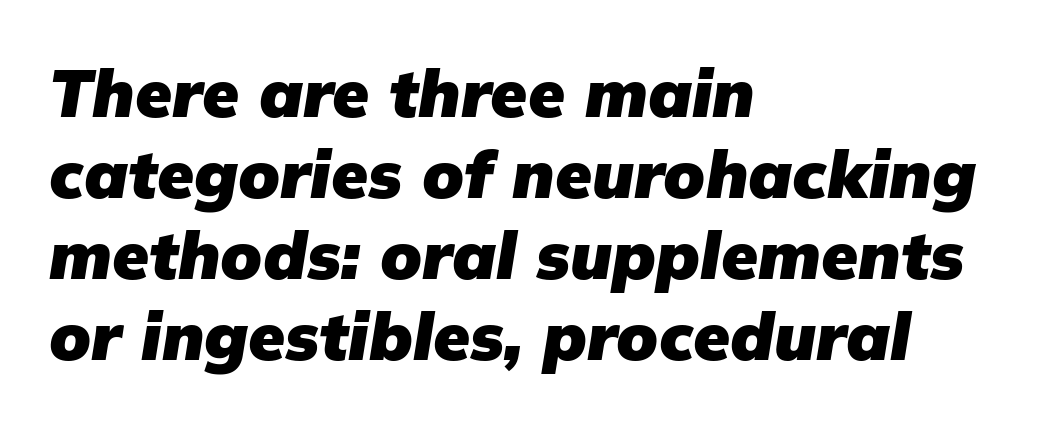
I'd describe the lettering as bold — thick and assertive. Each word holds together tightly as a unit, with standard inter-letter gaps. These lines are rendered in a variable-pitch font. Check the space under the baseline: it is left empty. Is the block centered? No — it sits flush against the left margin. Notice how the stems are inclined rather than vertical — that's the hallmark of italics.
